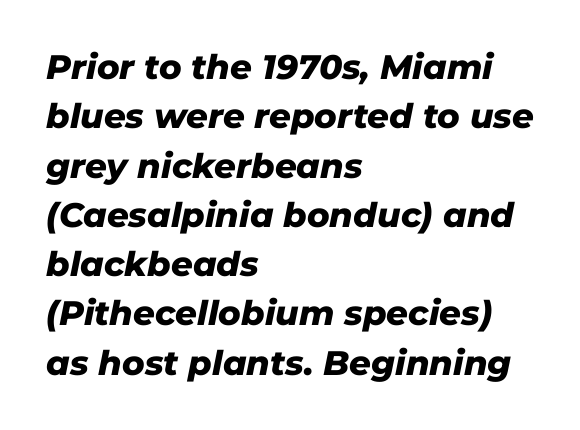
{"italic": "yes", "lean": "right", "slant_degrees": 11, "bold": "yes", "weight": "heavy", "width": "normal", "stroke_contrast": "low", "x_height": "medium", "monospaced": "no", "underline": "no", "align": "left", "line_spacing": "normal", "line_spacing_ratio": 1.45, "letter_spacing": "normal", "letter_spacing_em": 0.0, "glyph_px": 34}
